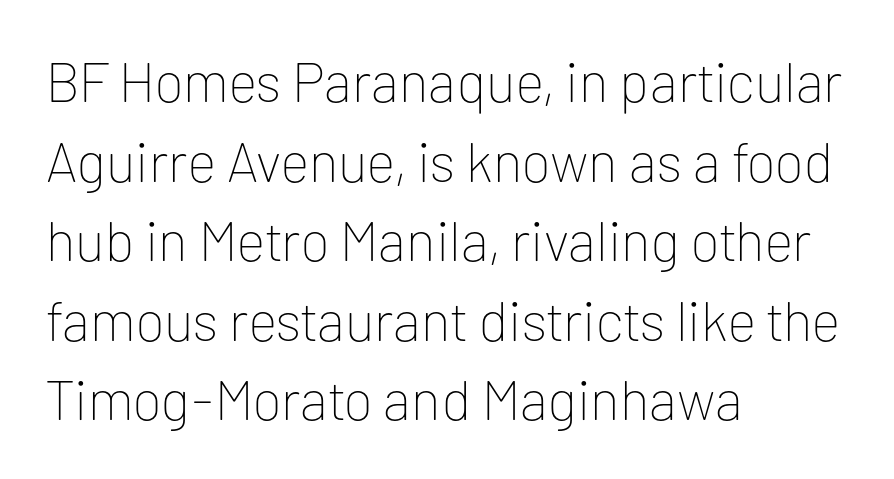
{"serif": "no", "italic": "no", "bold": "no", "weight": "thin", "width": "normal", "stroke_contrast": "low", "x_height": "medium", "monospaced": "no", "underline": "no", "align": "left", "line_spacing": "normal", "line_spacing_ratio": 1.42, "letter_spacing": "normal", "letter_spacing_em": 0.0, "glyph_px": 56}
